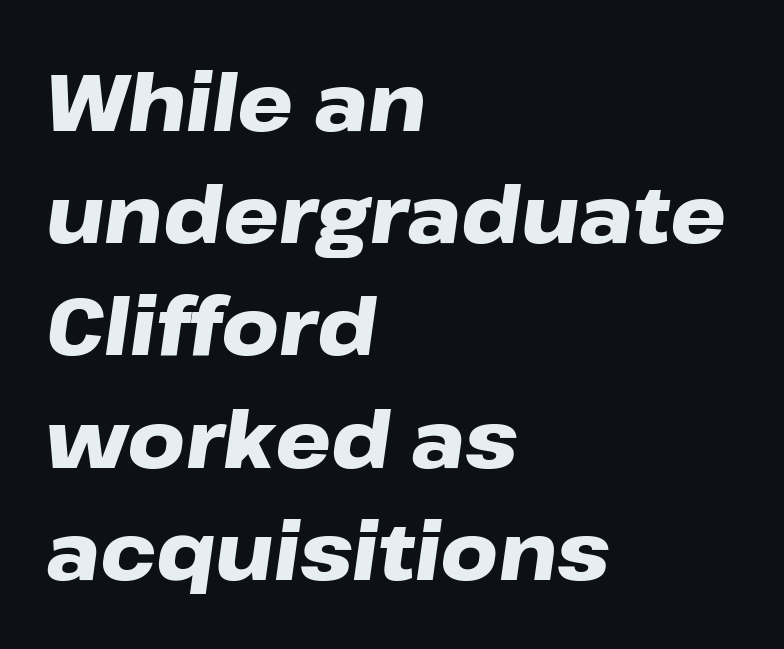
The image shows 79 px heavy, wide type, italic (leaning right); set left-aligned, normal line spacing (1.42x), normal letter spacing, not underlined; low stroke contrast and a medium x-height.
